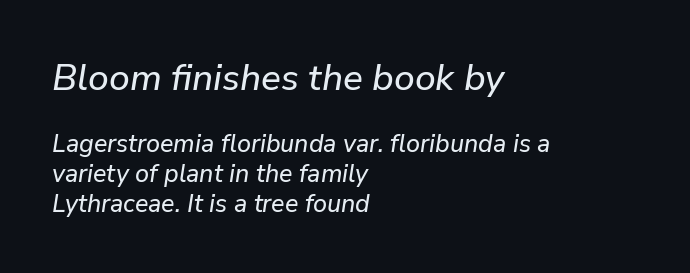
Type size steps down from the first block to the second. These lines are rendered in a variable-pitch font. Is the letter spacing exaggerated? No — it looks like the ordinary default. Does the copy run flush right? No — it runs flush left.
